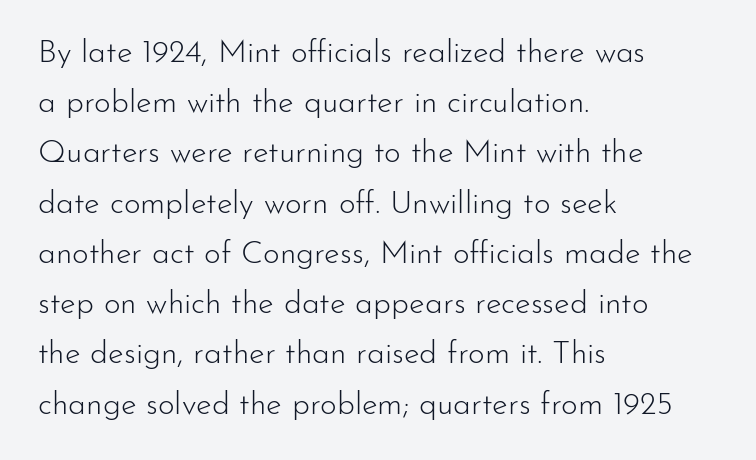
Q: Is the text bold? A: No.
Q: Is the text italic (slanted)? A: No, it is upright.
Q: Is the typeface a serif or a sans-serif typeface? A: Sans-serif.
Q: Is the text underlined? A: No.
Q: How is the paragraph aligned? A: Left-aligned.
Q: Is the spacing between letters normal or unusually wide? A: Normal.
Q: Is the spacing between lines tight, normal or loose? A: Normal.
Q: Width (condensed, normal, or wide)? A: Normal.
Q: Stroke contrast? A: Low.
Q: x-height? A: Small.
Q: Monospaced? A: No.
